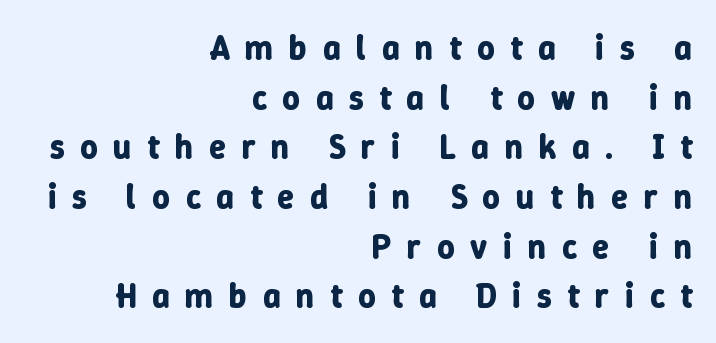
{"italic": "no", "bold": "yes", "weight": "bold", "width": "normal", "stroke_contrast": "low", "x_height": "medium", "monospaced": "no", "underline": "no", "align": "right", "line_spacing": "normal", "line_spacing_ratio": 1.46, "letter_spacing": "wide", "letter_spacing_em": 0.46, "glyph_px": 34}
